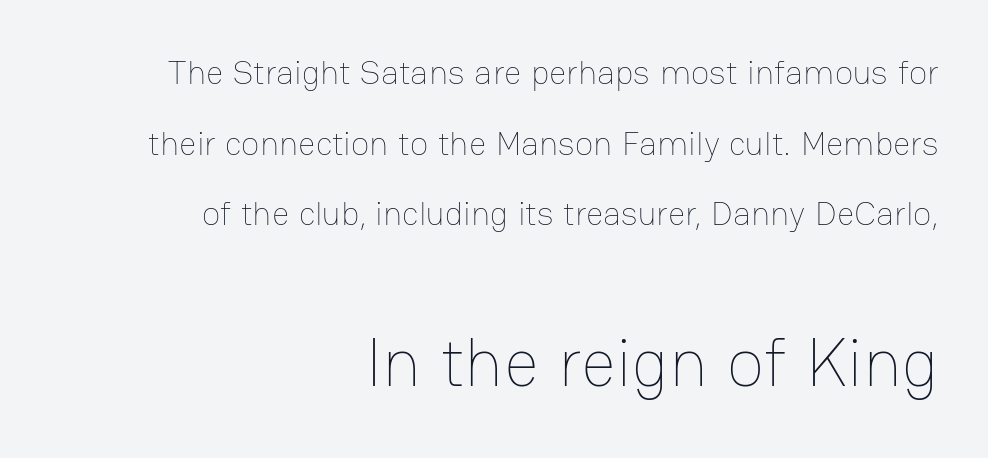
The image shows 69 px thin type, upright; set right-aligned, loose line spacing (2.08x), normal letter spacing, not underlined; the second (bottom) block is 2.03x larger; low stroke contrast and a medium x-height.
